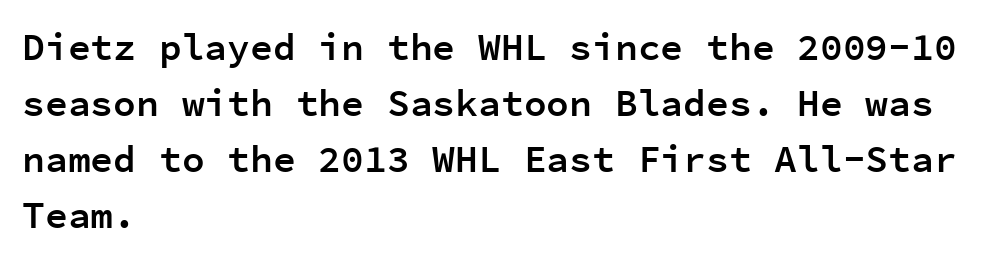
Q: Is the text bold? A: Semi-bold.
Q: Is the text italic (slanted)? A: No, it is upright.
Q: Is the typeface a serif or a sans-serif typeface? A: Sans-serif.
Q: Is the text underlined? A: No.
Q: How is the paragraph aligned? A: Left-aligned.
Q: Is the spacing between letters normal or unusually wide? A: Normal.
Q: Is the spacing between lines tight, normal or loose? A: Normal.
Q: Width (condensed, normal, or wide)? A: Normal.
Q: Stroke contrast? A: Low.
Q: x-height? A: Medium.
Q: Monospaced? A: Yes.
